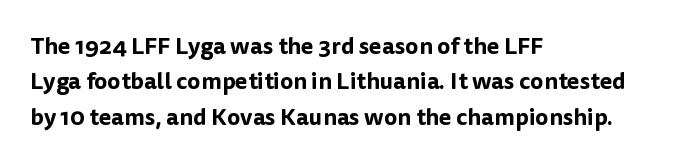
{"italic": "no", "underline": "no", "align": "left", "line_spacing": "normal", "line_spacing_ratio": 1.54, "letter_spacing": "normal", "letter_spacing_em": 0.0, "glyph_px": 23}
